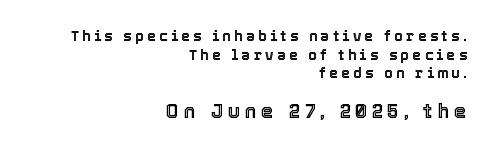
Evenly set lines give the paragraph a standard silhouette. All the whitespace from short lines collects on the left. Two sizes are in play, and the larger belongs to the second block. Italic? Not at all — the glyphs are vertical. The tracking reads as deliberately expanded to a designer's eye.
